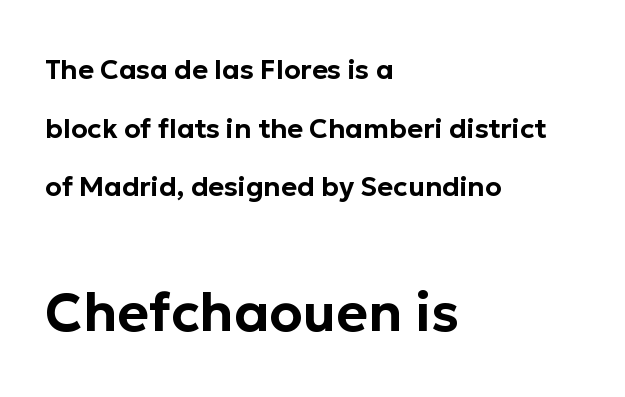
The face used here is a sans, in the tradition of grotesques and geometrics. Typesetter's note — lower block bumped up in size, upper block left smaller. No extra tracking has been applied to these lines. The vertical gap from one line to the next is large.
